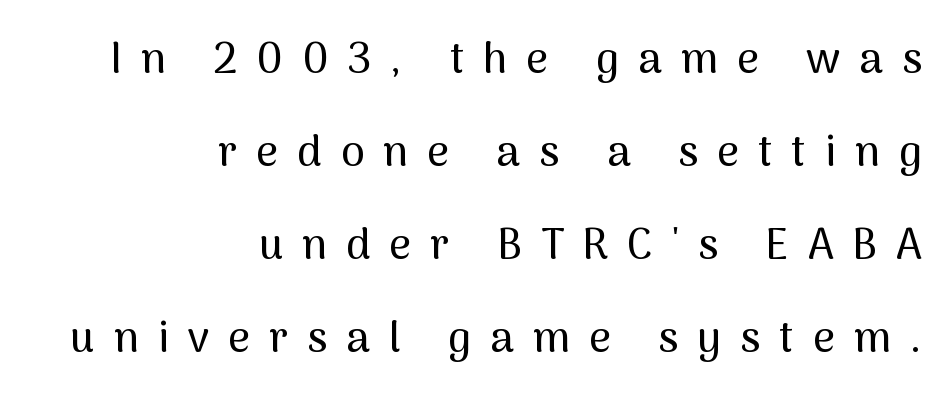
Q: Is the text italic (slanted)? A: No, it is upright.
Q: Is the typeface a serif or a sans-serif typeface? A: Sans-serif.
Q: Is the text underlined? A: No.
Q: How is the paragraph aligned? A: Right-aligned.
Q: Is the spacing between letters normal or unusually wide? A: Unusually wide.
Q: Is the spacing between lines tight, normal or loose? A: Loose.
Q: Width (condensed, normal, or wide)? A: Normal.
Q: Stroke contrast? A: Medium.
Q: x-height? A: Medium.
Q: Monospaced? A: No.
